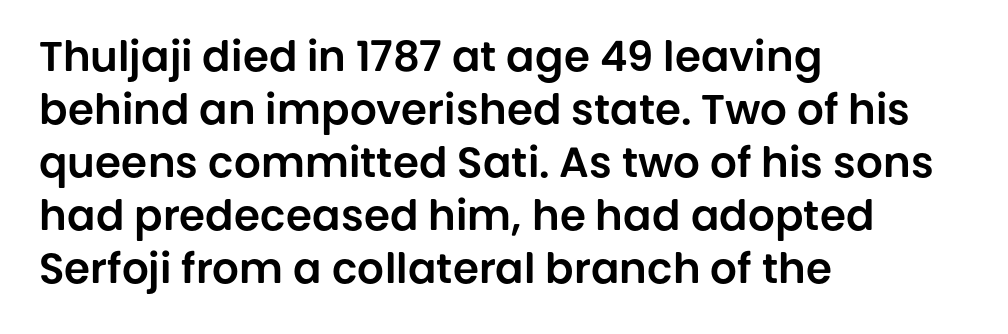
In CSS terms this would be text-align: left. The letters sit at their default tracking, neither squeezed nor spread. Summary of vertical rhythm: regular, with standard interline spacing. This rendering features lettering with no underline. It's the straight-up-and-down kind of type.
